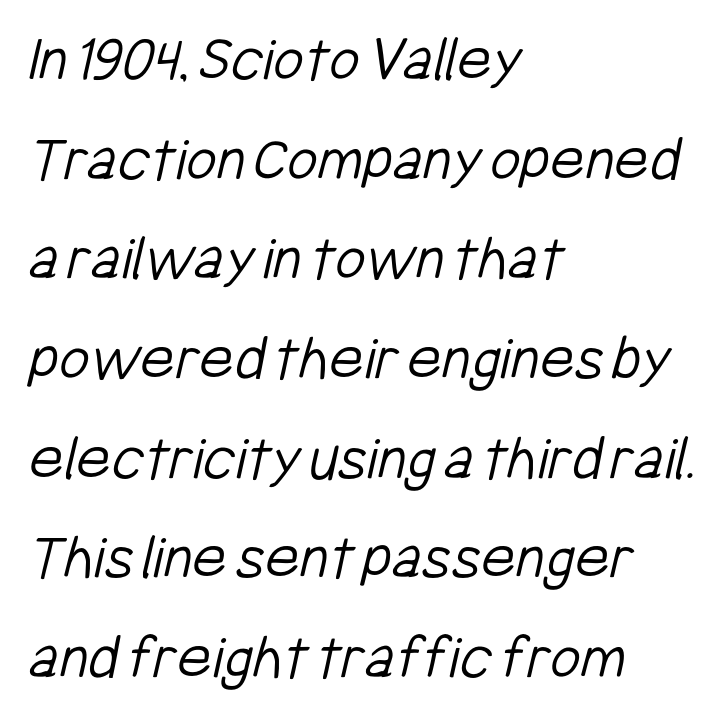
Each letter keeps its own natural width here, so spacing adapts to shape. The rows are spaced the way most documents space them. Between one letter and the next there's only the usual sliver of space. The characters are drawn with everyday or finer stroke widths. The foot of each line stays bare and open. Does the copy run flush right? No — it runs flush left.
